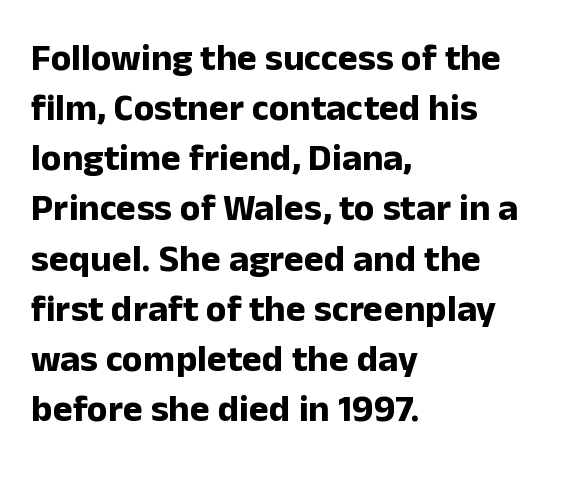
{"serif": "no", "italic": "no", "bold": "yes", "weight": "bold", "width": "normal", "stroke_contrast": "low", "x_height": "medium", "monospaced": "no", "underline": "no", "align": "left", "line_spacing": "normal", "line_spacing_ratio": 1.32, "letter_spacing": "normal", "letter_spacing_em": 0.0, "glyph_px": 38}
